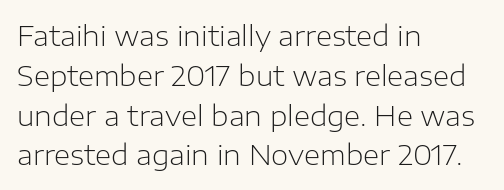
Q: Is the text bold? A: No.
Q: Is the text italic (slanted)? A: No, it is upright.
Q: Is the typeface a serif or a sans-serif typeface? A: Sans-serif.
Q: Is the text underlined? A: No.
Q: How is the paragraph aligned? A: Left-aligned.
Q: Is the spacing between letters normal or unusually wide? A: Normal.
Q: Is the spacing between lines tight, normal or loose? A: Normal.
Q: Width (condensed, normal, or wide)? A: Normal.
Q: Stroke contrast? A: Low.
Q: x-height? A: Medium.
Q: Monospaced? A: No.
